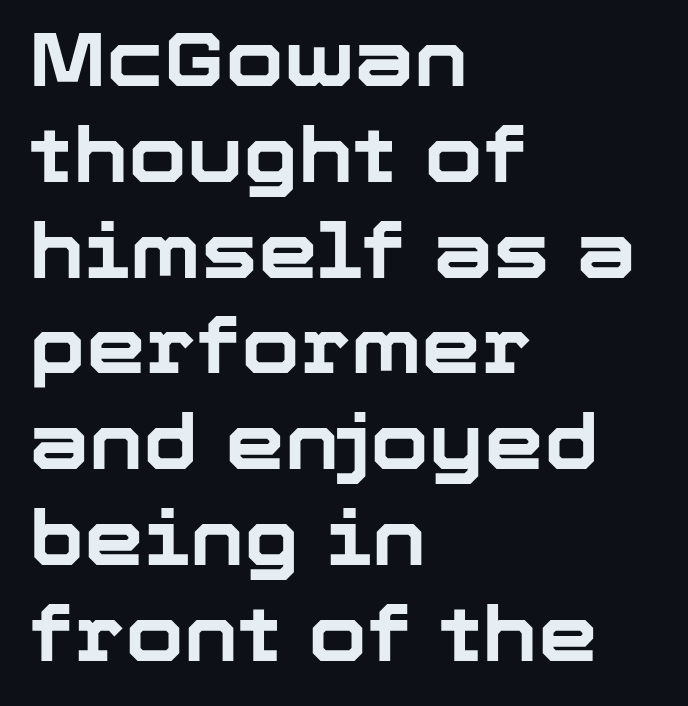
The image shows 76 px bold sans-serif type, upright; set left-aligned, normal line spacing (1.26x), normal letter spacing, not underlined; low stroke contrast and a medium x-height.
